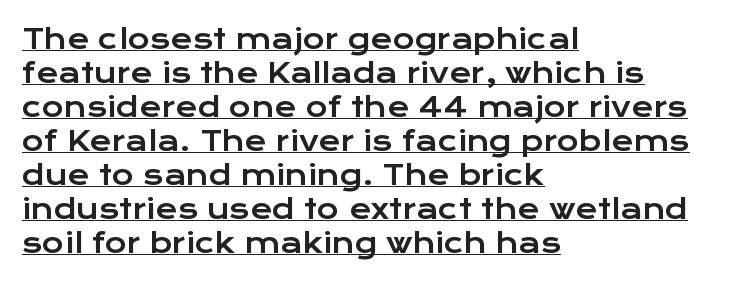
The image shows 27 px text type, upright; set left-aligned, normal line spacing (1.26x), normal letter spacing, underlined.
